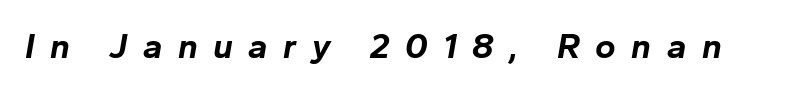
The image shows 35 px bold type, italic (leaning right); set unusually wide letter spacing (+0.44 em), not underlined; low stroke contrast and a medium x-height.
